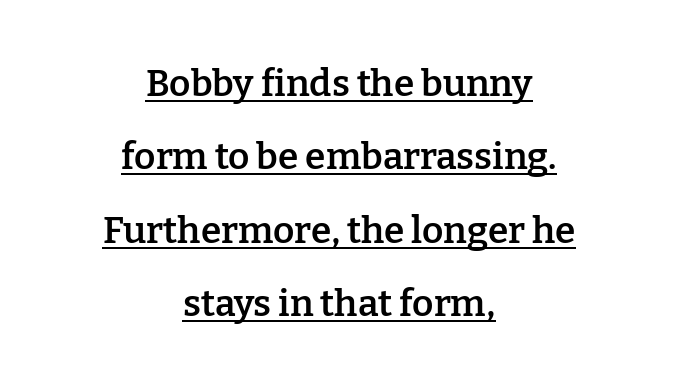
A bit beefed up — I'd call it semibold rather than bold. The passage is arranged like a title page — every line centered. Each line of the rendering has a horizontal stroke beneath the glyphs. Does the lettering tilt? It doesn't — this is upright. This sample uses a serif face.
